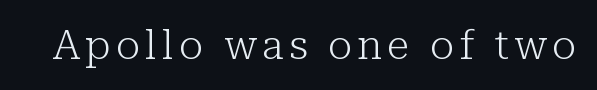
{"serif": "yes", "italic": "no", "bold": "no", "weight": "light", "width": "normal", "stroke_contrast": "low", "x_height": "medium", "monospaced": "no", "underline": "no", "glyph_px": 41}
